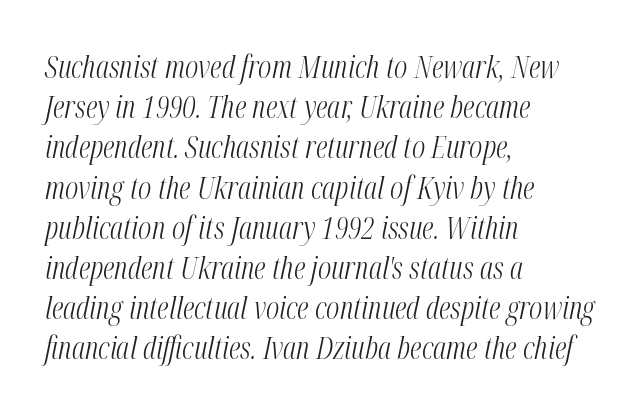
{"italic": "yes", "lean": "right", "slant_degrees": 12, "bold": "no", "weight": "light", "width": "condensed", "stroke_contrast": "medium", "x_height": "medium", "monospaced": "no", "underline": "no", "align": "left", "line_spacing": "normal", "line_spacing_ratio": 1.34, "letter_spacing": "normal", "letter_spacing_em": 0.0, "glyph_px": 30}
